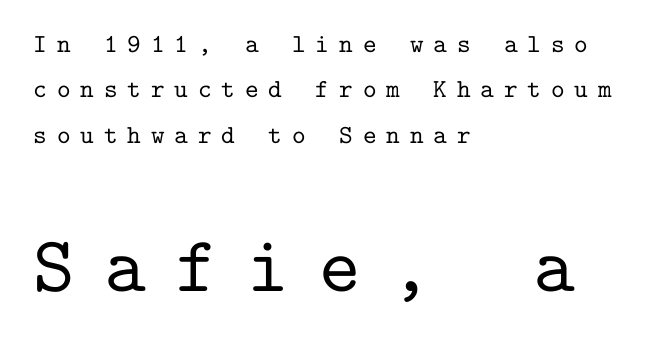
{"serif": "yes", "italic": "no", "width": "normal", "stroke_contrast": "low", "x_height": "medium", "monospaced": "yes", "underline": "no", "align": "left", "line_spacing_ratio": 1.75, "letter_spacing": "wide", "letter_spacing_em": 0.38, "larger_block": "second", "size_ratio": 3.04, "glyph_px": 79}
